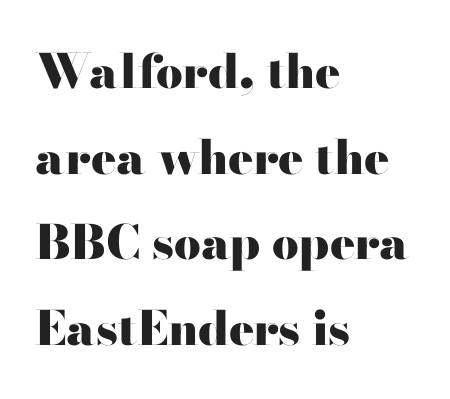
{"serif": "yes", "italic": "no", "bold": "yes", "weight": "heavy", "width": "wide", "stroke_contrast": "high", "x_height": "small", "monospaced": "no", "underline": "no", "align": "left", "line_spacing_ratio": 1.82, "letter_spacing": "normal", "letter_spacing_em": 0.0, "glyph_px": 47}
